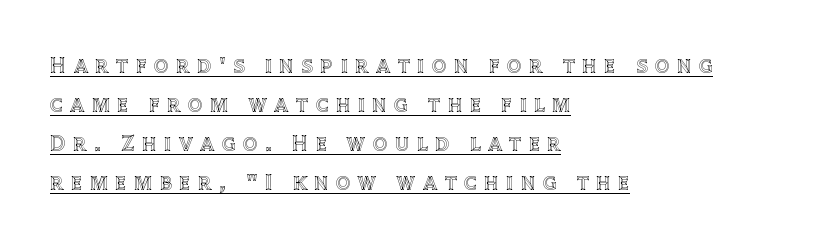
Each word looks stretched out because of the extra space between its letters. The rendering uses the underline text-decoration. The axis of the letterforms is exactly vertical. This sample keeps an unexceptional amount of space between lines. Leftover space on each line is placed entirely after the last word.
